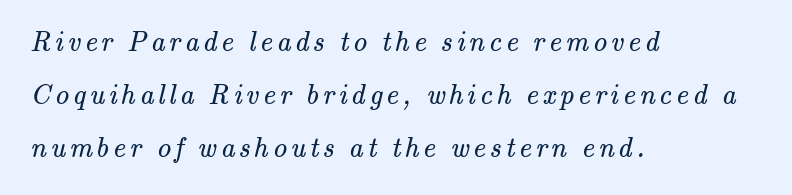
The image shows 28 px regular-weight serif type; set left-aligned, loose line spacing (1.9x), not underlined; medium stroke contrast and a small x-height.
